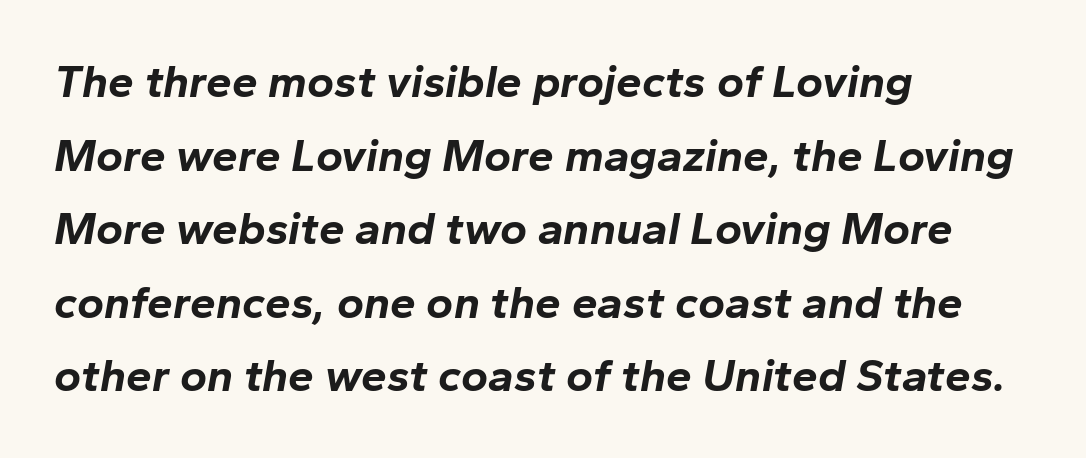
Q: Is the text bold? A: Yes.
Q: Is the text italic (slanted)? A: Yes, it leans right by about 10 degrees.
Q: Is the text underlined? A: No.
Q: How is the paragraph aligned? A: Left-aligned.
Q: Is the spacing between letters normal or unusually wide? A: Normal.
Q: Is the spacing between lines tight, normal or loose? A: Normal.
Q: Width (condensed, normal, or wide)? A: Normal.
Q: Stroke contrast? A: Low.
Q: x-height? A: Medium.
Q: Monospaced? A: No.
